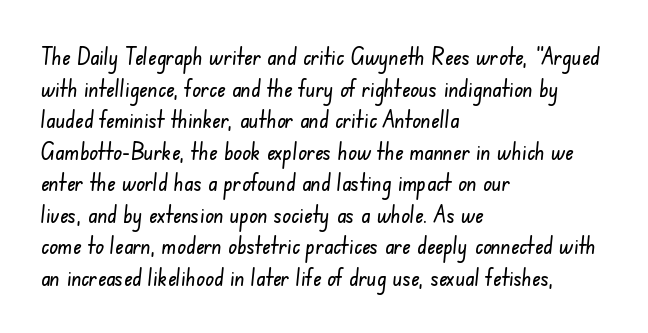
{"underline": "no", "align": "left", "line_spacing": "normal", "line_spacing_ratio": 1.37, "letter_spacing": "normal", "letter_spacing_em": 0.0, "glyph_px": 23}
